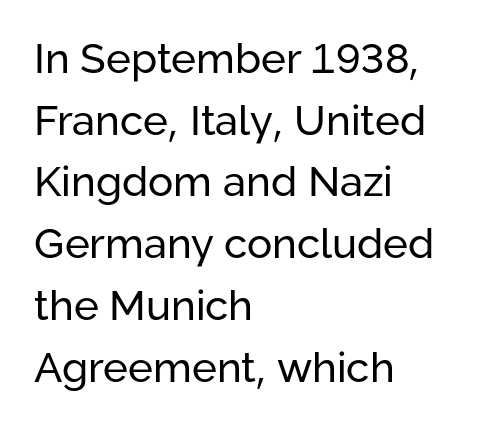
The image shows 42 px regular-weight sans-serif type, upright; set left-aligned, normal line spacing (1.47x), normal letter spacing, not underlined; low stroke contrast and a medium x-height.
